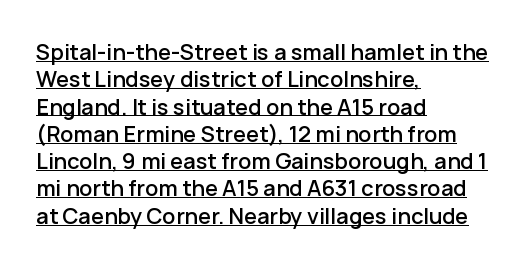
Q: Is the text italic (slanted)? A: No, it is upright.
Q: Is the text underlined? A: Yes.
Q: How is the paragraph aligned? A: Left-aligned.
Q: Is the spacing between letters normal or unusually wide? A: Normal.
